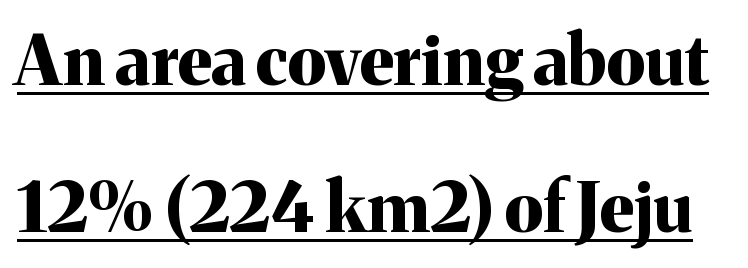
Think of a printed novel: that variable character pitch is what you see here. Designer's note — italics off, roman on. Honestly, the rows look like they've been pulled way apart. You could call the tracking neutral — neither tight nor loose. The letters are bold, with thick, heavy strokes. Quick note: underline on.
